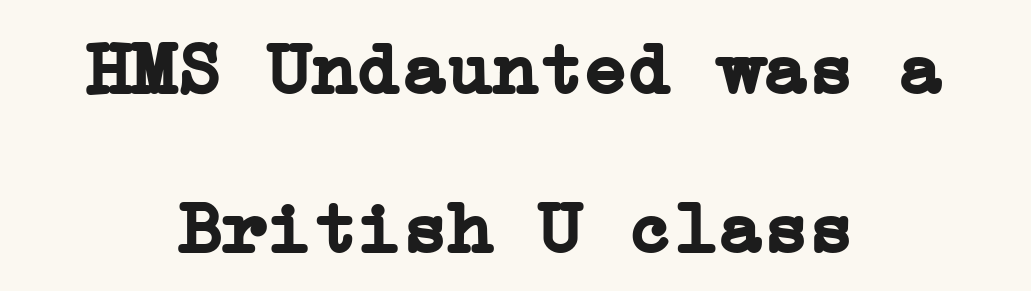
Q: Is the text bold? A: Yes.
Q: Is the text italic (slanted)? A: No, it is upright.
Q: Is the typeface a serif or a sans-serif typeface? A: Serif.
Q: Is the text underlined? A: No.
Q: How is the paragraph aligned? A: Centered.
Q: Is the spacing between letters normal or unusually wide? A: Normal.
Q: Is the spacing between lines tight, normal or loose? A: Loose.
Q: Width (condensed, normal, or wide)? A: Normal.
Q: Stroke contrast? A: Low.
Q: x-height? A: Medium.
